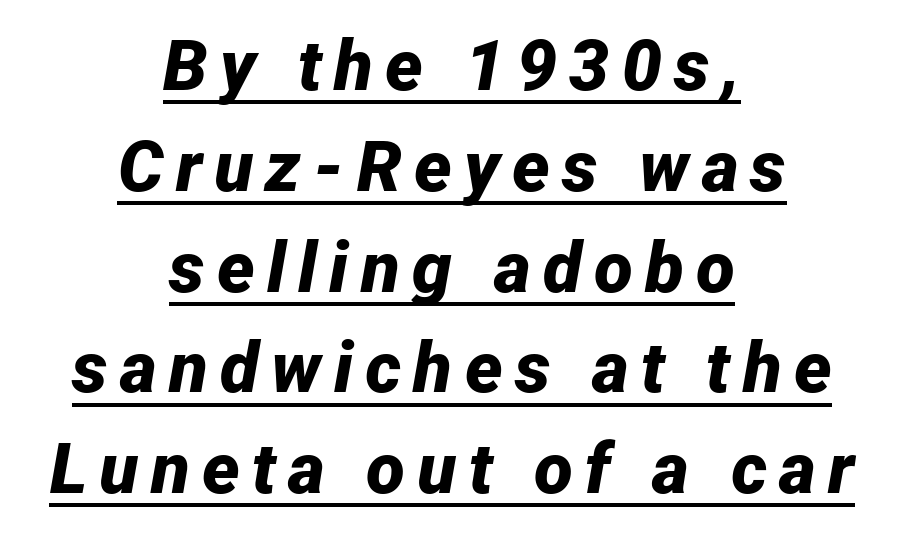
Q: Is the text bold? A: Yes.
Q: Is the text italic (slanted)? A: Yes, it leans right by about 12 degrees.
Q: Is the text underlined? A: Yes.
Q: How is the paragraph aligned? A: Centered.
Q: Is the spacing between lines tight, normal or loose? A: Normal.
Q: Width (condensed, normal, or wide)? A: Normal.
Q: Stroke contrast? A: Low.
Q: x-height? A: Medium.
Q: Monospaced? A: No.
